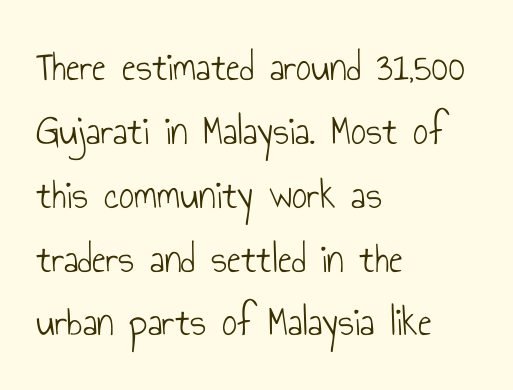
The image shows 42 px light, condensed sans-serif type, upright; set left-aligned, normal line spacing (1.52x), normal letter spacing, not underlined; low stroke contrast and a small x-height.
